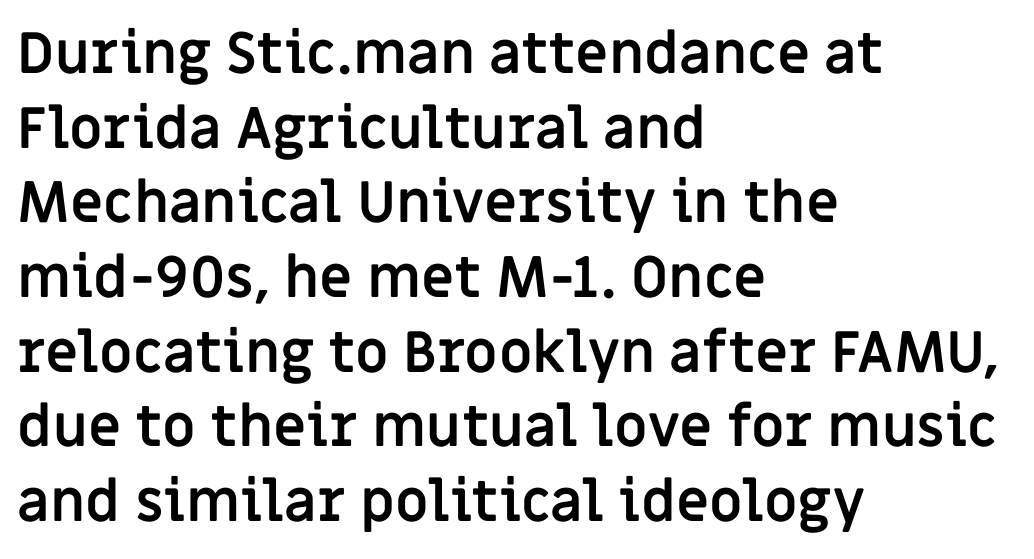
Does the leading feel generous? No, just average. Just letters on the line, the space beneath them empty. This sample uses an upright cut, with every glyph sitting square on the baseline. The rendering uses natural spacing where letterforms have individual widths.
